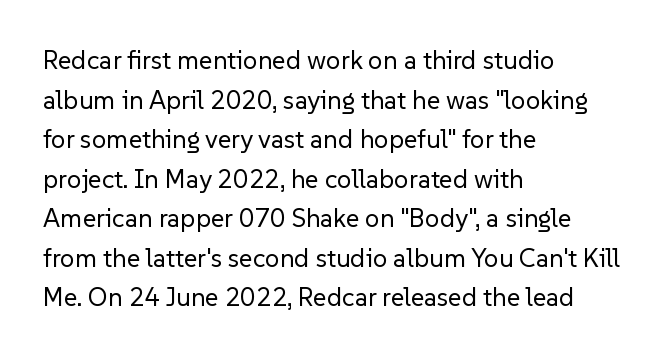
{"italic": "no", "bold": "no", "underline": "no", "align": "left", "line_spacing": "normal", "line_spacing_ratio": 1.52, "letter_spacing": "normal", "letter_spacing_em": 0.0, "glyph_px": 26}
